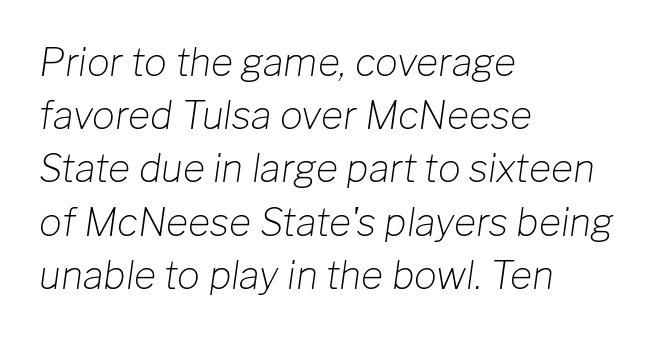
Q: Is the text bold? A: No.
Q: Is the text italic (slanted)? A: Yes, it leans right by about 8 degrees.
Q: Is the text underlined? A: No.
Q: How is the paragraph aligned? A: Left-aligned.
Q: Is the spacing between letters normal or unusually wide? A: Normal.
Q: Is the spacing between lines tight, normal or loose? A: Normal.
Q: Width (condensed, normal, or wide)? A: Normal.
Q: Stroke contrast? A: Low.
Q: x-height? A: Medium.
Q: Monospaced? A: No.
